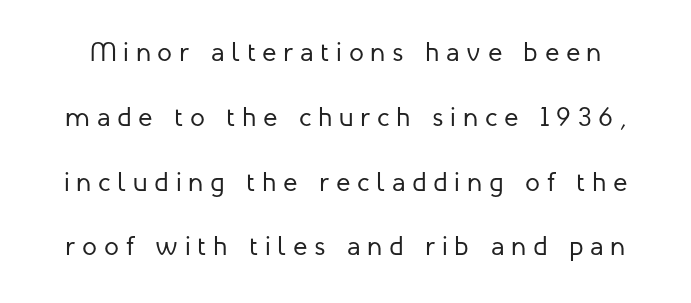
Upright lettering throughout. What stands out about the letter spacing? Its width — letters are far apart. Compared with typical paragraphs, the rows here are farther apart. Stroke thickness stays within the range of a standard reading face or lighter. Bare-footed words on every line.
